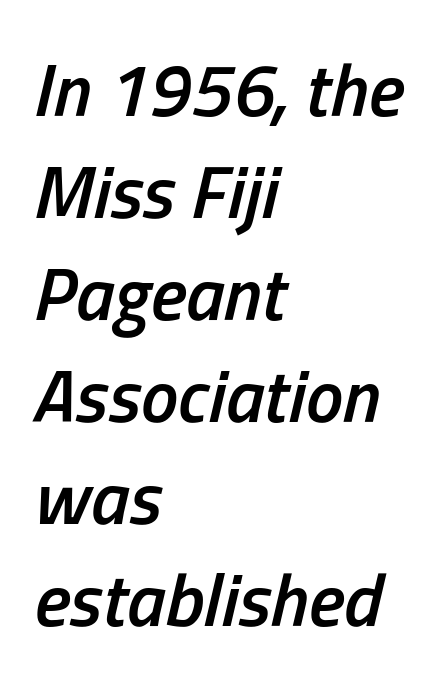
{"italic": "yes", "lean": "right", "slant_degrees": 13, "bold": "semi", "weight": "semibold", "width": "condensed", "stroke_contrast": "low", "x_height": "medium", "monospaced": "no", "underline": "no", "align": "left", "line_spacing": "normal", "line_spacing_ratio": 1.36, "letter_spacing": "normal", "letter_spacing_em": 0.0, "glyph_px": 75}
